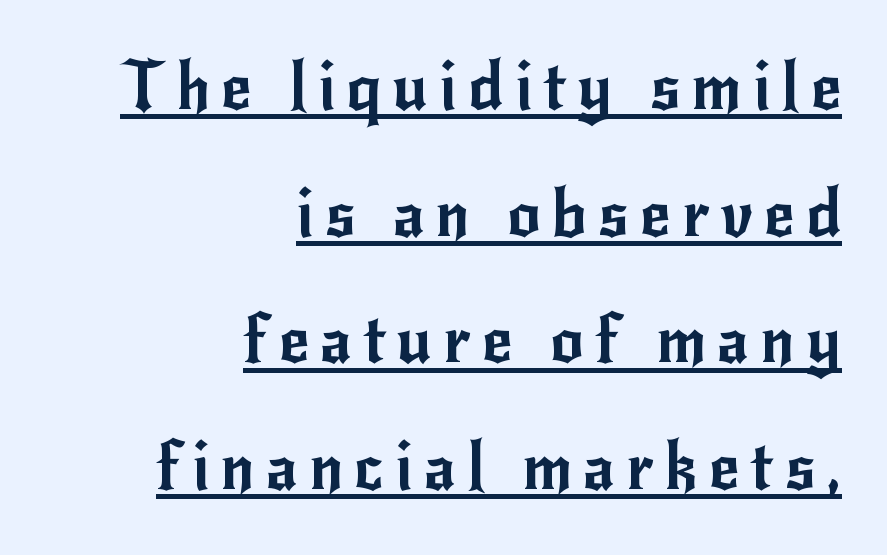
Q: Is the text italic (slanted)? A: No, it is upright.
Q: Is the typeface a serif or a sans-serif typeface? A: Sans-serif.
Q: Is the text underlined? A: Yes.
Q: How is the paragraph aligned? A: Right-aligned.
Q: Is the spacing between lines tight, normal or loose? A: Loose.
Q: Width (condensed, normal, or wide)? A: Normal.
Q: Stroke contrast? A: Low.
Q: x-height? A: Small.
Q: Monospaced? A: No.
